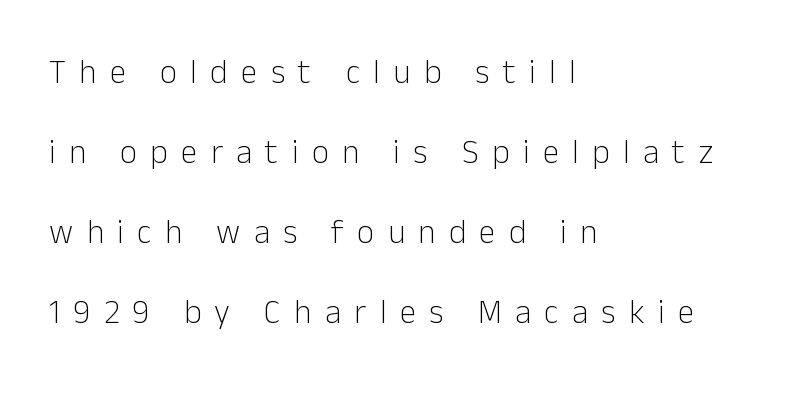
If you drew a ruler down the left edge, every line would touch it. The typeface chosen for these lines omits serifs. The font sits on the lighter half of the weight spectrum, regular included. Upright lettering throughout. Characters follow at a spacing far wider than the type designer built in. The space between consecutive lines is lavish.
